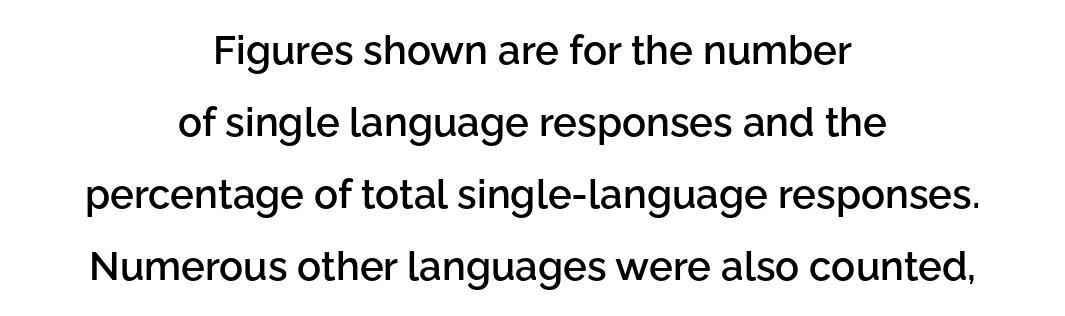
{"serif": "no", "italic": "no", "bold": "semi", "weight": "semibold", "width": "normal", "stroke_contrast": "low", "x_height": "medium", "monospaced": "no", "underline": "no", "align": "center", "line_spacing_ratio": 1.8, "letter_spacing": "normal", "letter_spacing_em": 0.0, "glyph_px": 40}
